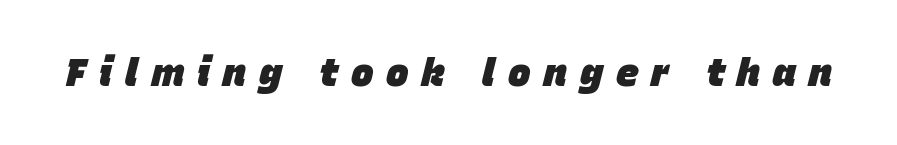
The image shows 38 px heavy type, italic (leaning right); set unusually wide letter spacing (+0.34 em), not underlined; low stroke contrast and a large x-height.
